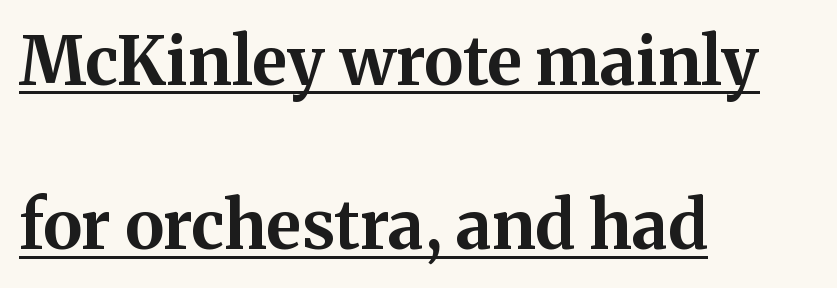
{"serif": "yes", "italic": "no", "bold": "yes", "weight": "bold", "width": "normal", "stroke_contrast": "medium", "x_height": "medium", "monospaced": "no", "underline": "yes", "align": "left", "line_spacing": "loose", "line_spacing_ratio": 2.45, "letter_spacing": "normal", "letter_spacing_em": 0.0, "glyph_px": 67}
